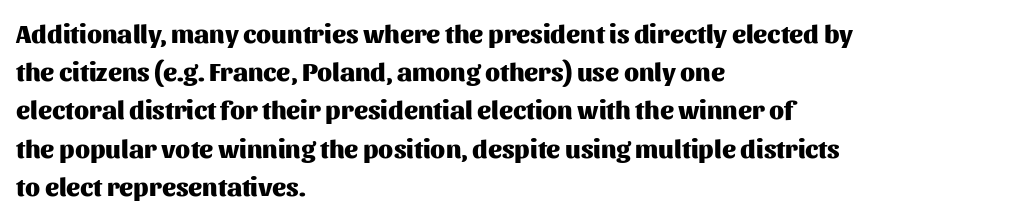
The image shows 26 px bold type, upright; set left-aligned, normal line spacing (1.47x), normal letter spacing, not underlined.
